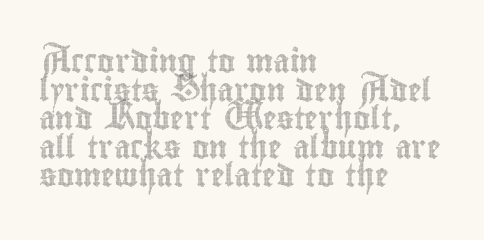
Each line starts at the same left margin while the right side varies. This sample uses plain, unmodified letter spacing. Only glyphs here, with clear space below each row. The letters stand upright; this is a roman face.
